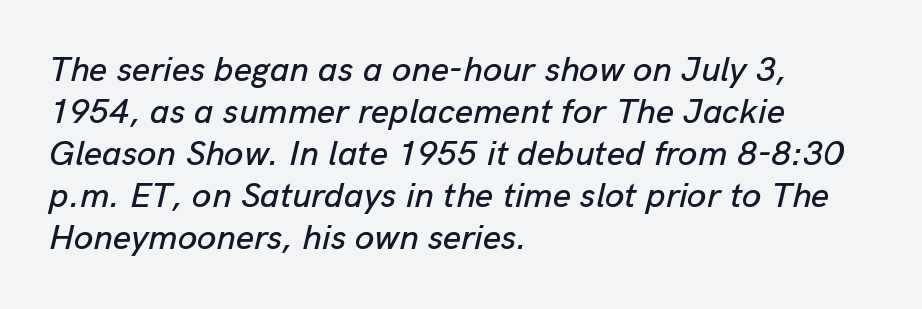
Q: Is the text italic (slanted)? A: Yes, it leans right by about 13 degrees.
Q: Is the text underlined? A: No.
Q: How is the paragraph aligned? A: Left-aligned.
Q: Is the spacing between letters normal or unusually wide? A: Normal.
Q: Width (condensed, normal, or wide)? A: Normal.
Q: Stroke contrast? A: Low.
Q: x-height? A: Medium.
Q: Monospaced? A: No.
